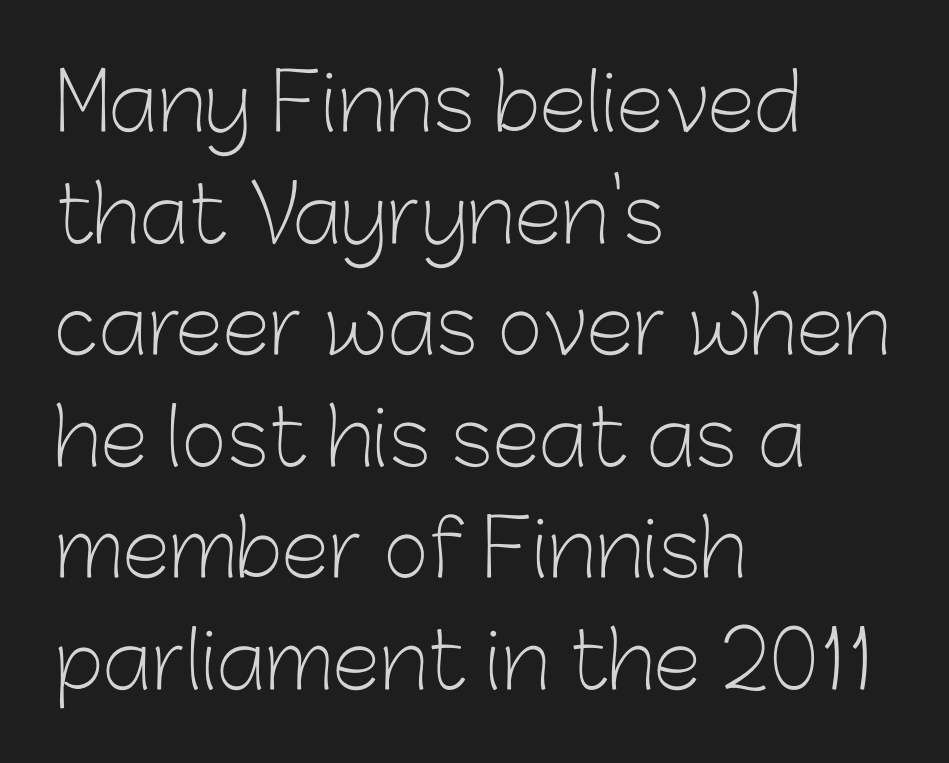
{"serif": "no", "italic": "no", "bold": "no", "weight": "light", "width": "normal", "stroke_contrast": "low", "x_height": "medium", "monospaced": "no", "underline": "no", "align": "left", "line_spacing": "normal", "line_spacing_ratio": 1.43, "letter_spacing": "normal", "letter_spacing_em": 0.0, "glyph_px": 78}
